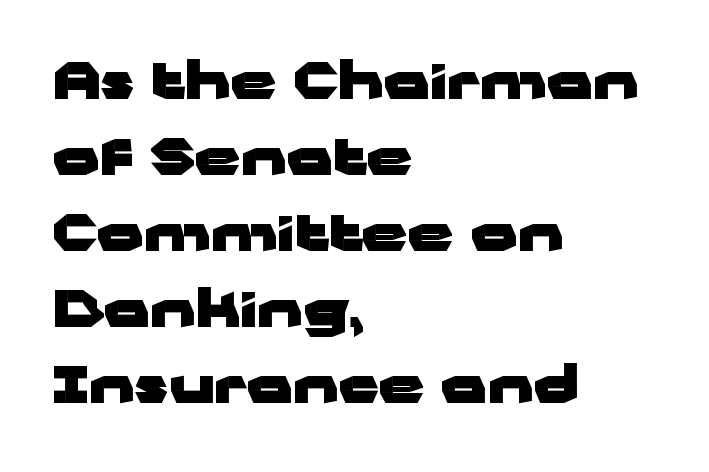
Q: Is the text bold? A: Yes.
Q: Is the text italic (slanted)? A: No, it is upright.
Q: Is the typeface a serif or a sans-serif typeface? A: Sans-serif.
Q: Is the text underlined? A: No.
Q: How is the paragraph aligned? A: Left-aligned.
Q: Is the spacing between letters normal or unusually wide? A: Normal.
Q: Is the spacing between lines tight, normal or loose? A: Normal.
Q: Width (condensed, normal, or wide)? A: Wide.
Q: Stroke contrast? A: Low.
Q: x-height? A: Medium.
Q: Monospaced? A: No.
